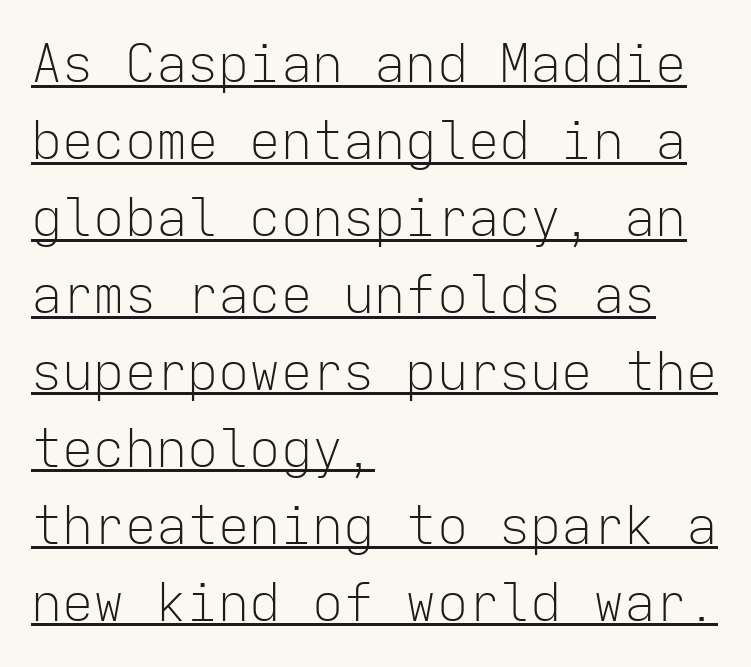
Short and long lines alike share a common starting point at left. Each new line begins a customary step beneath the previous one. Letters have the restrained weight of plain body copy at most. The text was rendered using a sans face with plain stroke endings. Somebody hit Ctrl+U on this one — the words are underlined. This sample has the even, mechanical cadence of fixed-width lettering.
